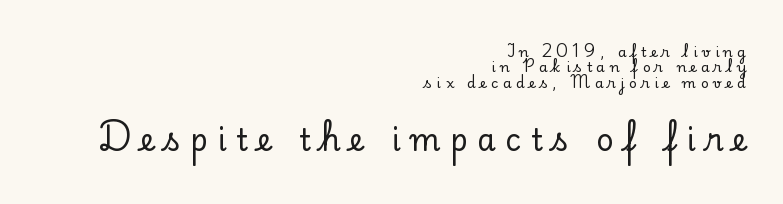
Q: Is the text italic (slanted)? A: No, it is upright.
Q: Is the typeface a serif or a sans-serif typeface? A: Serif.
Q: Is the text underlined? A: No.
Q: How is the paragraph aligned? A: Right-aligned.
Q: Is the spacing between letters normal or unusually wide? A: Unusually wide.
Q: Is the spacing between lines tight, normal or loose? A: Tight.
Q: Which block of text is set in a larger size, the first (top) or the second (bottom)? A: The second (bottom) one.
Q: Width (condensed, normal, or wide)? A: Normal.
Q: Stroke contrast? A: Low.
Q: x-height? A: Small.
Q: Monospaced? A: No.
